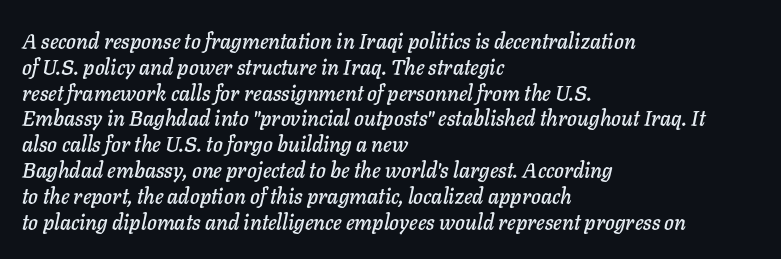
{"italic": "yes", "lean": "right", "slant_degrees": 11, "underline": "no", "align": "left", "line_spacing_ratio": 1.23, "letter_spacing": "normal", "letter_spacing_em": 0.0, "glyph_px": 21}
